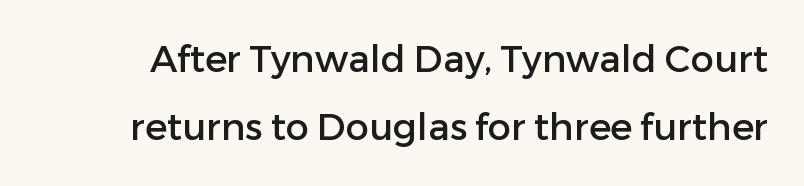
Q: Is the text italic (slanted)? A: No, it is upright.
Q: Is the typeface a serif or a sans-serif typeface? A: Sans-serif.
Q: Is the text underlined? A: No.
Q: Is the spacing between letters normal or unusually wide? A: Normal.
Q: Width (condensed, normal, or wide)? A: Normal.
Q: Stroke contrast? A: Low.
Q: x-height? A: Medium.
Q: Monospaced? A: No.
